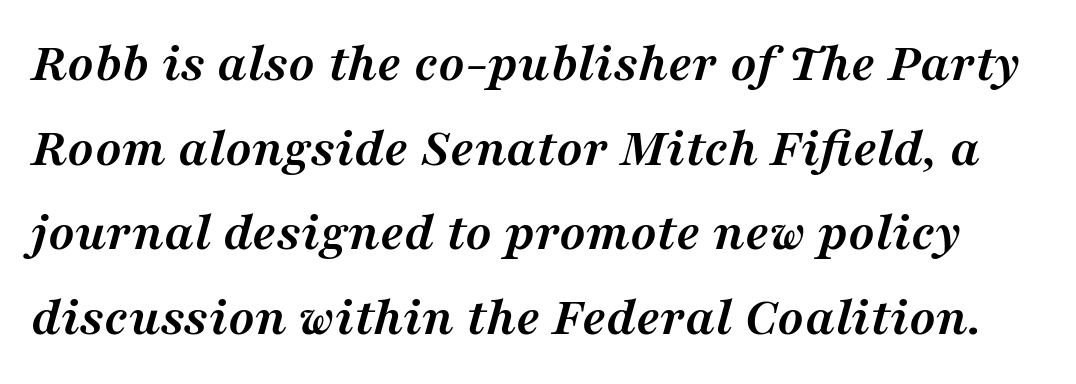
Q: Is the text bold? A: Yes.
Q: Is the text italic (slanted)? A: Yes, it leans right by about 16 degrees.
Q: Is the typeface a serif or a sans-serif typeface? A: Serif.
Q: Is the text underlined? A: No.
Q: Is the spacing between letters normal or unusually wide? A: Normal.
Q: Is the spacing between lines tight, normal or loose? A: Normal.
Q: Width (condensed, normal, or wide)? A: Normal.
Q: Stroke contrast? A: Medium.
Q: x-height? A: Medium.
Q: Monospaced? A: No.
